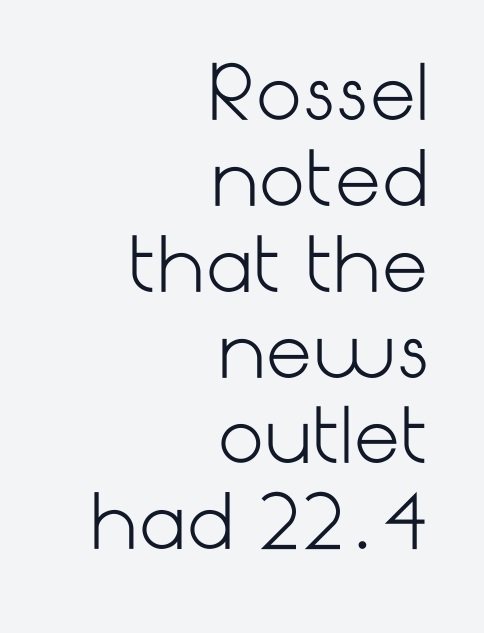
{"serif": "no", "italic": "no", "bold": "no", "weight": "light", "width": "normal", "stroke_contrast": "low", "x_height": "medium", "underline": "no", "align": "right", "line_spacing_ratio": 1.16, "letter_spacing": "normal", "letter_spacing_em": 0.0, "glyph_px": 74}
